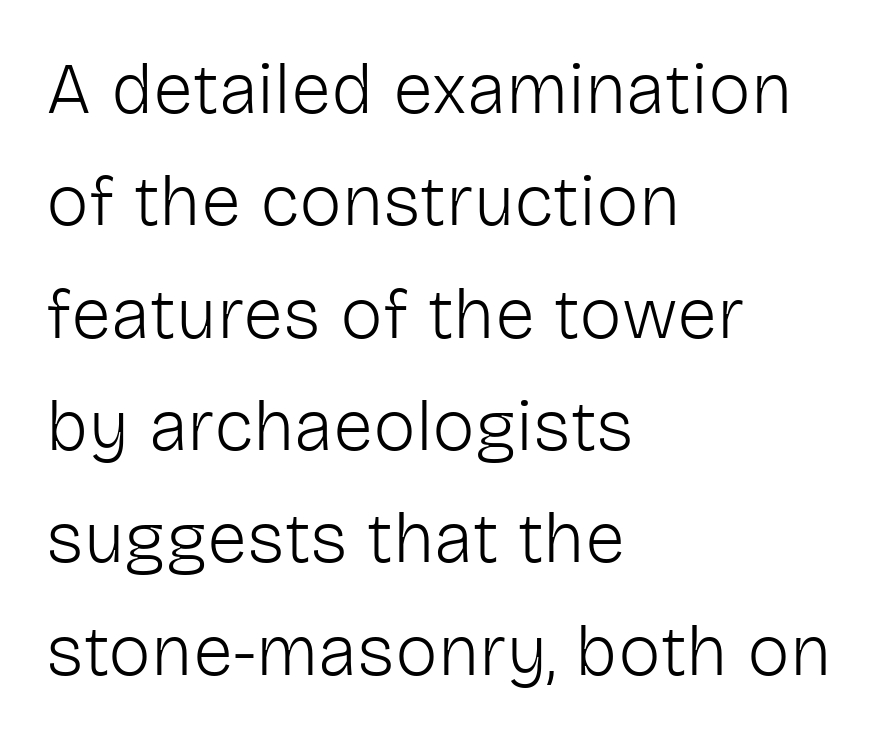
The image shows 72 px light sans-serif type, upright; set left-aligned, normal line spacing (1.56x), normal letter spacing, not underlined; low stroke contrast and a medium x-height.
